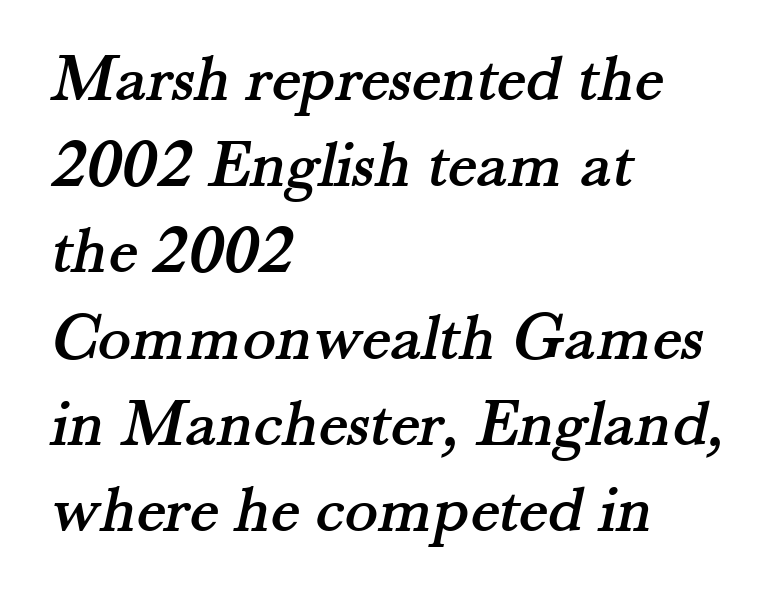
{"serif": "yes", "width": "normal", "stroke_contrast": "medium", "x_height": "small", "monospaced": "no", "underline": "no", "align": "left", "line_spacing": "normal", "line_spacing_ratio": 1.25, "letter_spacing": "normal", "letter_spacing_em": 0.0, "glyph_px": 69}
